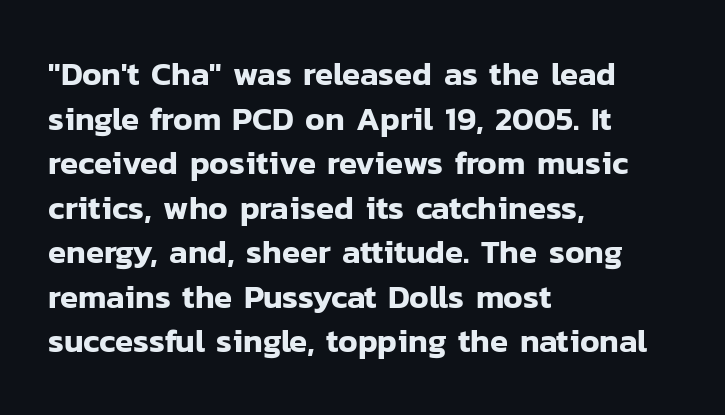
The image shows 33 px sans-serif type, upright; set left-aligned, normal line spacing (1.35x), normal letter spacing, not underlined; low stroke contrast and a medium x-height.
